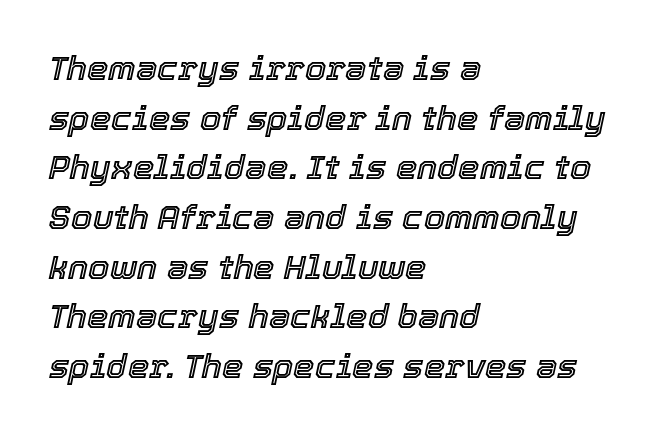
The image shows 34 px text type, italic (leaning right); set left-aligned, normal line spacing (1.46x), normal letter spacing, not underlined; a medium x-height.
